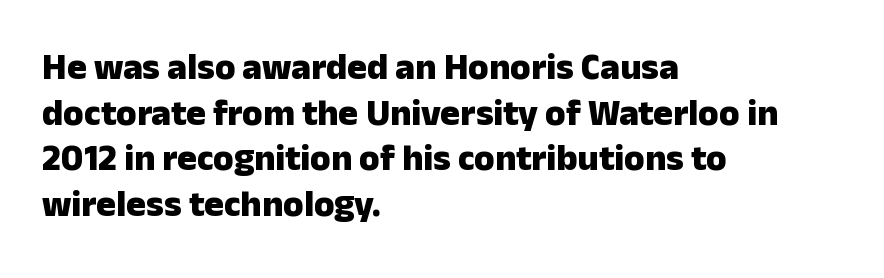
{"serif": "no", "italic": "no", "bold": "yes", "weight": "heavy", "width": "normal", "stroke_contrast": "low", "x_height": "medium", "monospaced": "no", "underline": "no", "align": "left", "line_spacing_ratio": 1.23, "letter_spacing": "normal", "letter_spacing_em": 0.0, "glyph_px": 37}
